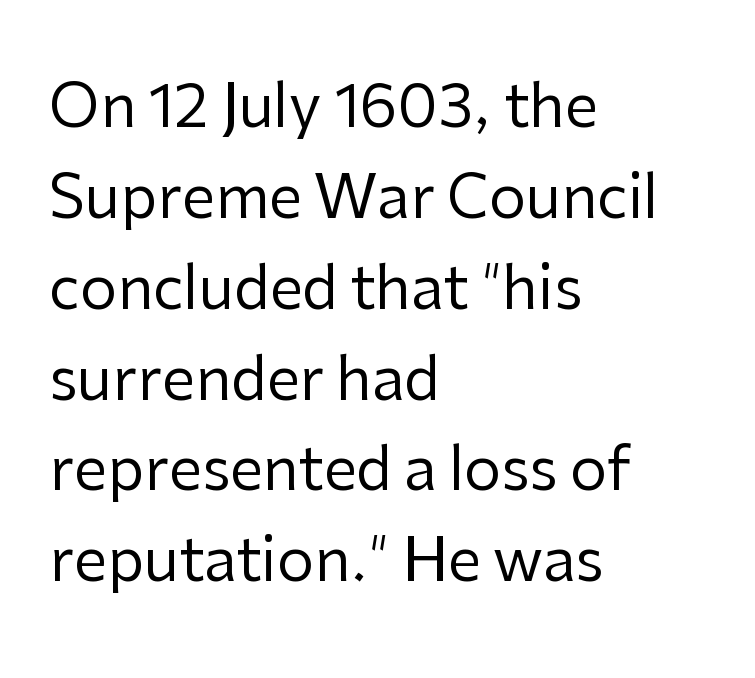
The image shows 59 px regular-weight sans-serif type, upright; set left-aligned, normal line spacing (1.54x), normal letter spacing, not underlined; low stroke contrast and a medium x-height.
